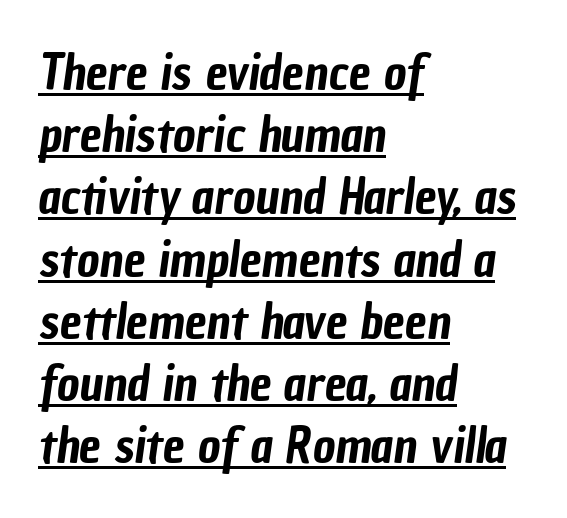
The rendering anchors every line to the left-hand side. Grotesque or geometric, the face here clearly has no serifs. Underlined type. Default kerning and tracking; the words read as compact shapes. A typesetter would call this proportional, since set widths differ per character. The space between consecutive lines is moderate.
